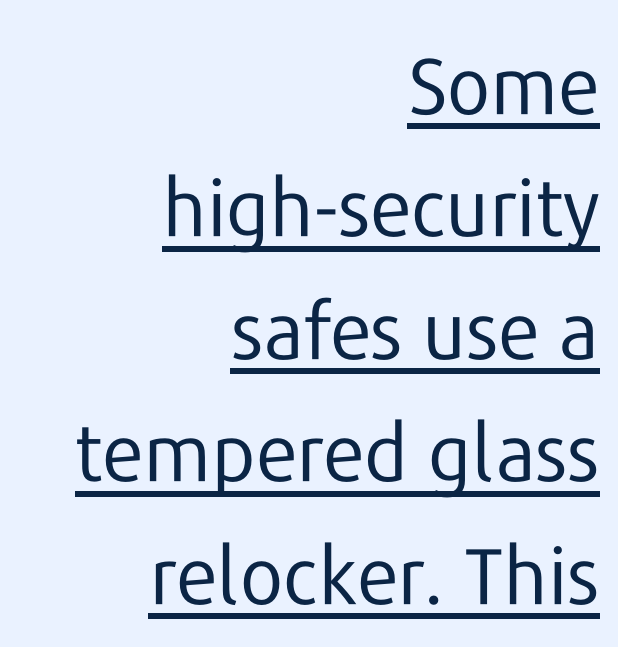
The image shows 79 px regular-weight sans-serif type, upright; set right-aligned, normal line spacing (1.55x), normal letter spacing, underlined; low stroke contrast and a medium x-height.
